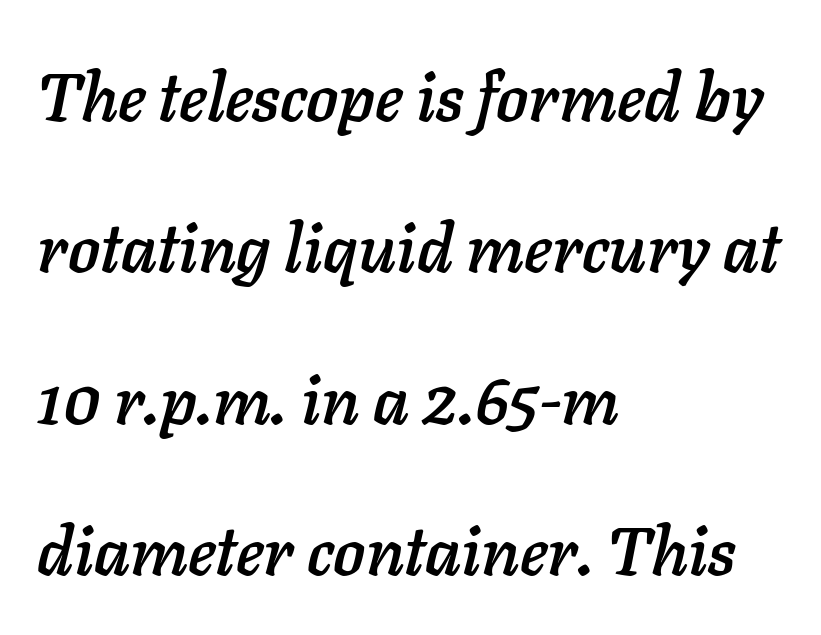
Slant detected: the letters are inclined. One-word summary of the alignment: left. This rendering features lettering with no underline. Does the leading feel generous? Absolutely, it's lavish. Varying glyph widths throughout — classic text-font behaviour.
